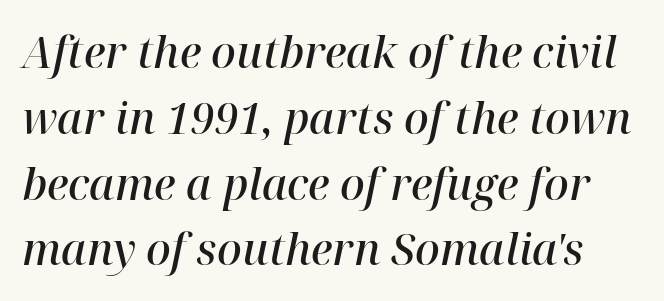
Q: Is the text bold? A: Semi-bold.
Q: Is the text italic (slanted)? A: Yes, it leans right by about 12 degrees.
Q: Is the typeface a serif or a sans-serif typeface? A: Serif.
Q: Is the text underlined? A: No.
Q: Is the spacing between letters normal or unusually wide? A: Normal.
Q: Is the spacing between lines tight, normal or loose? A: Normal.
Q: Width (condensed, normal, or wide)? A: Normal.
Q: Stroke contrast? A: High.
Q: x-height? A: Medium.
Q: Monospaced? A: No.
